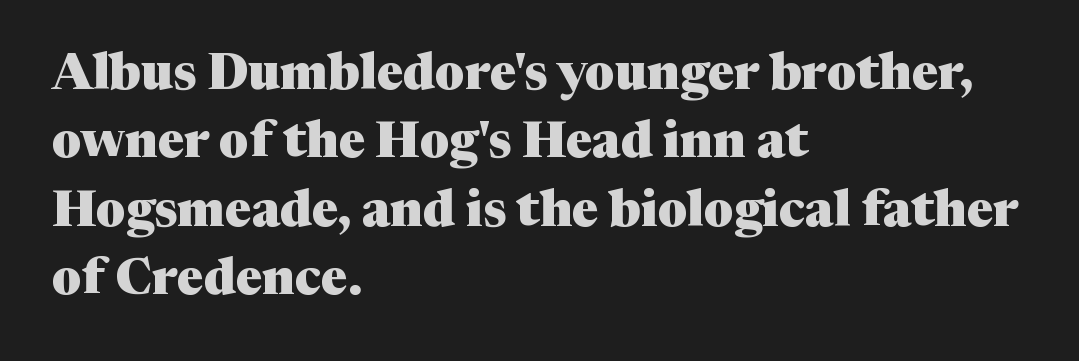
Q: Is the text bold? A: Yes.
Q: Is the text italic (slanted)? A: No, it is upright.
Q: Is the typeface a serif or a sans-serif typeface? A: Serif.
Q: Is the text underlined? A: No.
Q: How is the paragraph aligned? A: Left-aligned.
Q: Is the spacing between letters normal or unusually wide? A: Normal.
Q: Is the spacing between lines tight, normal or loose? A: Normal.
Q: Width (condensed, normal, or wide)? A: Normal.
Q: Stroke contrast? A: Medium.
Q: x-height? A: Medium.
Q: Monospaced? A: No.
